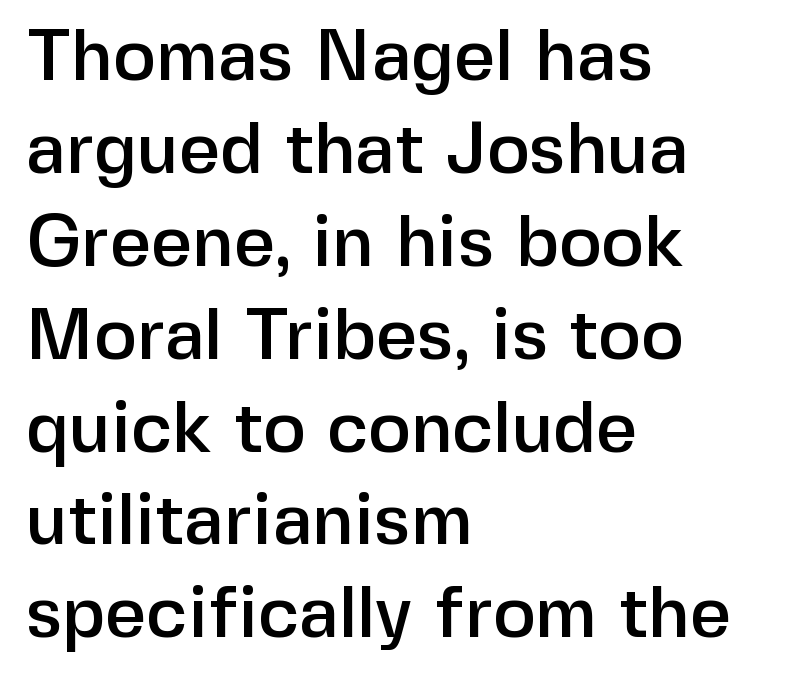
{"serif": "no", "italic": "no", "width": "normal", "stroke_contrast": "low", "x_height": "medium", "monospaced": "no", "underline": "no", "align": "left", "line_spacing": "normal", "line_spacing_ratio": 1.29, "letter_spacing": "normal", "letter_spacing_em": 0.0, "glyph_px": 72}
